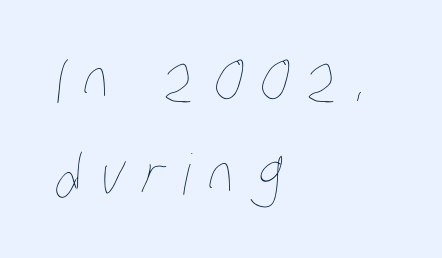
Q: Is the text bold? A: No.
Q: Is the text underlined? A: No.
Q: How is the paragraph aligned? A: Left-aligned.
Q: Is the spacing between letters normal or unusually wide? A: Unusually wide.
Q: Is the spacing between lines tight, normal or loose? A: Normal.
Q: Width (condensed, normal, or wide)? A: Condensed.
Q: Stroke contrast? A: Low.
Q: x-height? A: Large.
Q: Monospaced? A: No.
